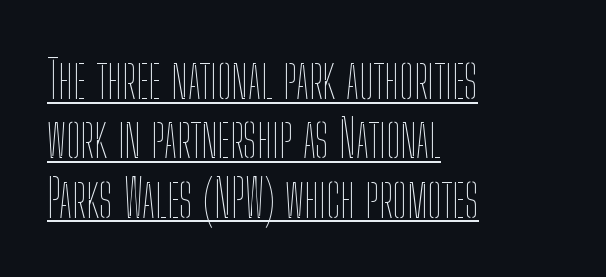
The typesetter chose a ragged-right arrangement here. These characters rest on top of a visible drawn line. Varying glyph widths throughout — classic text-font behaviour. The font sits on the lighter half of the weight spectrum, regular included. Horizontal bands of white between lines are thin slivers. Students, note that the glyphs here touch the page at normal intervals.
